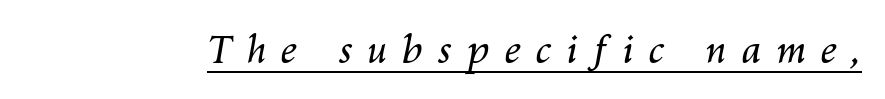
Q: Is the text bold? A: No.
Q: Is the text italic (slanted)? A: Yes, it leans right by about 10 degrees.
Q: Is the text underlined? A: Yes.
Q: Is the spacing between letters normal or unusually wide? A: Unusually wide.
Q: Width (condensed, normal, or wide)? A: Normal.
Q: Stroke contrast? A: Medium.
Q: x-height? A: Medium.
Q: Monospaced? A: No.
